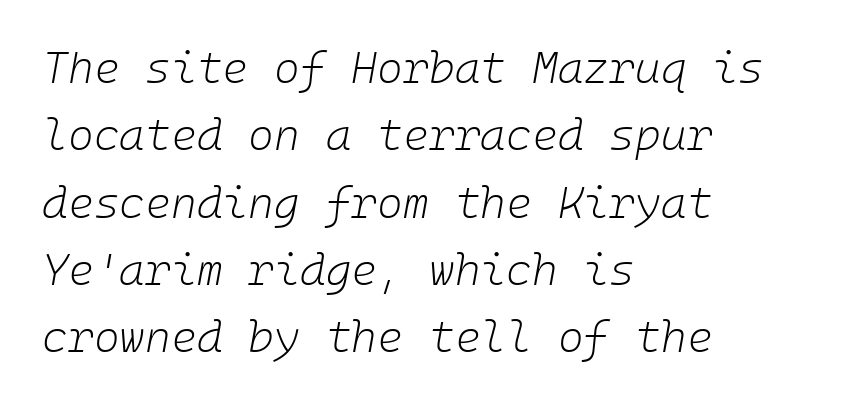
Compared with ordinary roman type, these characters are visibly tilted. The rendering uses a moderate line-height, typical for paragraphs. A bare baseline throughout the passage. The paragraph has a hard left edge and a soft right edge. The letterforms sit shoulder to shoulder at normal distance. Each stroke keeps to a modest, everyday thickness or less.
